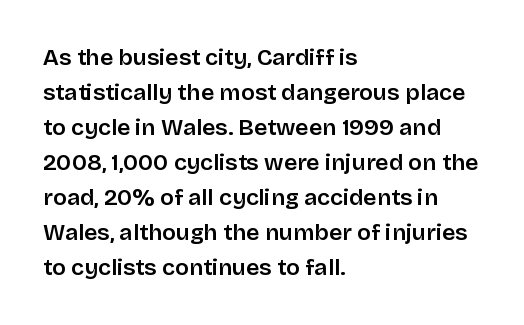
The image shows 23 px text type, upright; set left-aligned, normal line spacing (1.52x), normal letter spacing, not underlined.
